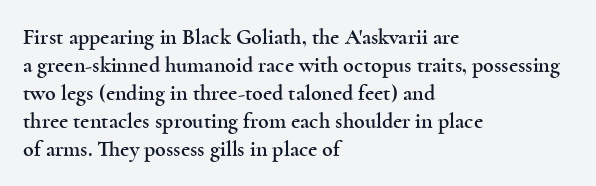
Q: Is the text italic (slanted)? A: No, it is upright.
Q: Is the text underlined? A: No.
Q: How is the paragraph aligned? A: Left-aligned.
Q: Is the spacing between letters normal or unusually wide? A: Normal.
Q: Is the spacing between lines tight, normal or loose? A: Normal.
